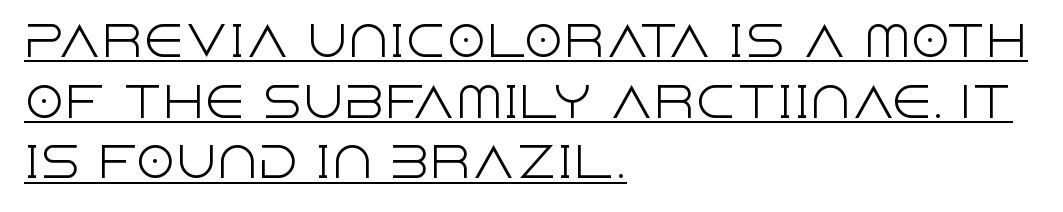
Q: Is the text bold? A: No.
Q: Is the text italic (slanted)? A: No, it is upright.
Q: Is the typeface a serif or a sans-serif typeface? A: Sans-serif.
Q: Is the text underlined? A: Yes.
Q: How is the paragraph aligned? A: Left-aligned.
Q: Is the spacing between letters normal or unusually wide? A: Normal.
Q: Is the spacing between lines tight, normal or loose? A: Normal.
Q: Width (condensed, normal, or wide)? A: Normal.
Q: x-height? A: Large.
Q: Monospaced? A: No.
